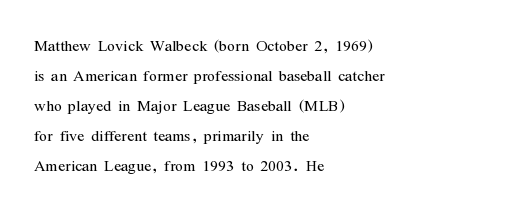
The image shows 21 px text type, upright; set left-aligned, normal line spacing (1.43x), normal letter spacing, not underlined.
